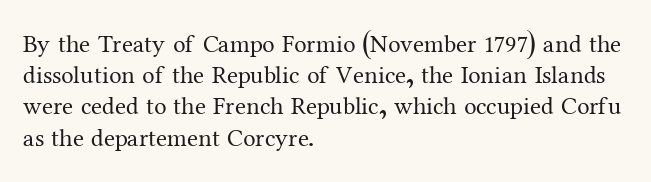
Spacing between characters is what you'd get straight out of the box. Ordinary non-slanted type is in use. The compositor pushed each line to the left boundary. Rows of type keep a routine distance in the vertical direction.
